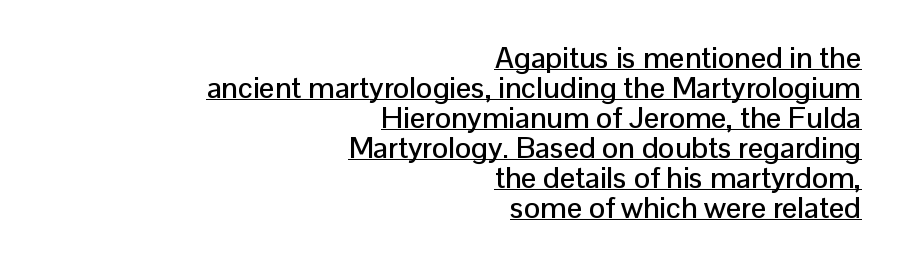
Q: Is the text italic (slanted)? A: No, it is upright.
Q: Is the typeface a serif or a sans-serif typeface? A: Sans-serif.
Q: Is the text underlined? A: Yes.
Q: How is the paragraph aligned? A: Right-aligned.
Q: Is the spacing between letters normal or unusually wide? A: Normal.
Q: Is the spacing between lines tight, normal or loose? A: Tight.
Q: Width (condensed, normal, or wide)? A: Normal.
Q: Stroke contrast? A: Low.
Q: x-height? A: Medium.
Q: Monospaced? A: No.
